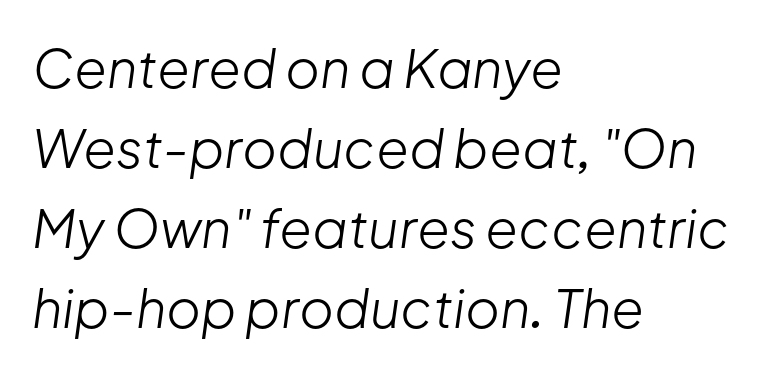
{"italic": "yes", "lean": "right", "slant_degrees": 8, "bold": "no", "weight": "light", "width": "normal", "stroke_contrast": "low", "x_height": "medium", "monospaced": "no", "underline": "no", "align": "left", "line_spacing": "normal", "line_spacing_ratio": 1.51, "letter_spacing": "normal", "letter_spacing_em": 0.0, "glyph_px": 53}
